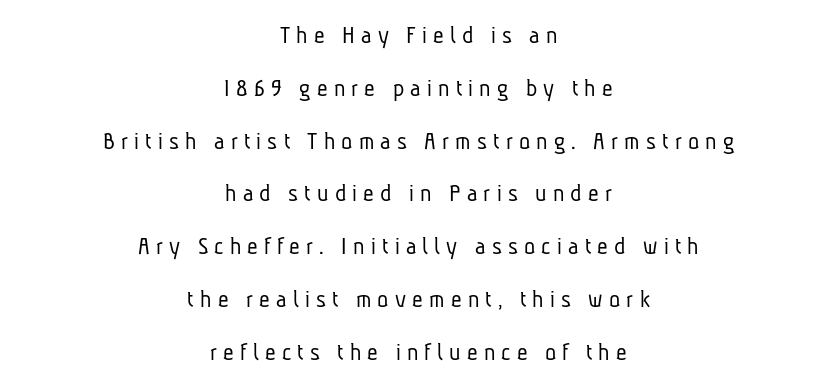
Q: Is the text bold? A: No.
Q: Is the text underlined? A: No.
Q: How is the paragraph aligned? A: Centered.
Q: Is the spacing between letters normal or unusually wide? A: Unusually wide.
Q: Is the spacing between lines tight, normal or loose? A: Loose.
